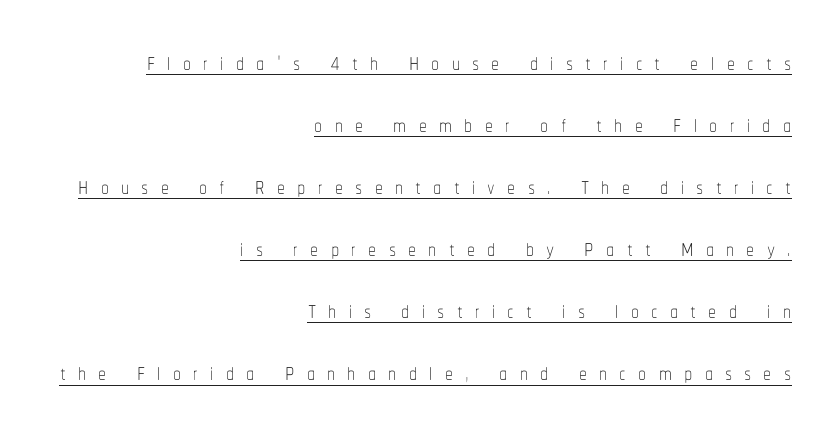
Weight: not bold — regular or lighter. Does the lettering tilt? It doesn't — this is upright. Descenders here cross a horizontal rule under the line. Leftover space on each line is placed entirely before the opening word. How would I describe the line gaps? Wide and relaxed. The passage shown is typed in a proportional face where columns would drift.
